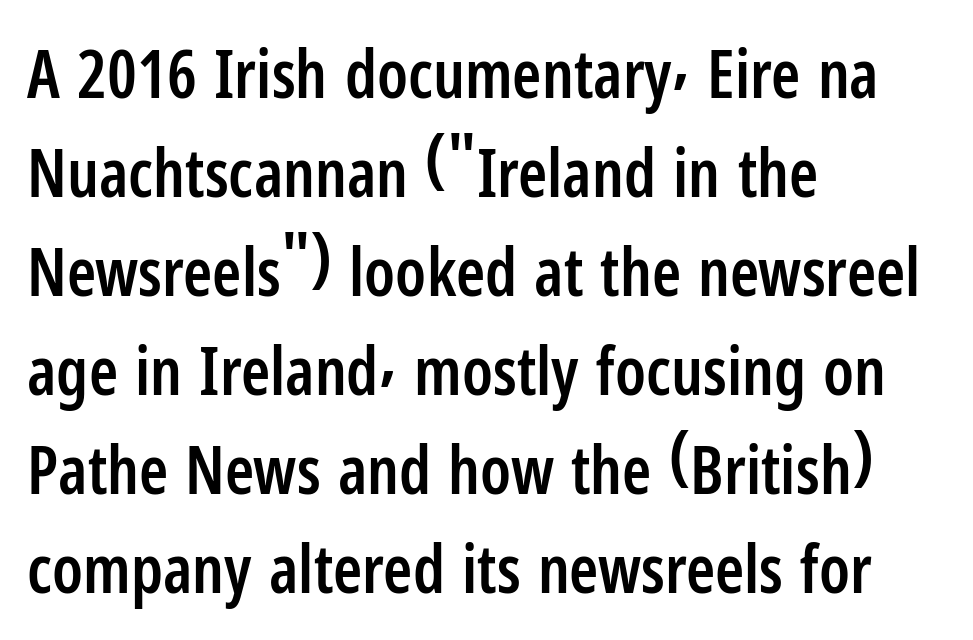
Q: Is the text bold? A: Semi-bold.
Q: Is the text italic (slanted)? A: No, it is upright.
Q: Is the typeface a serif or a sans-serif typeface? A: Sans-serif.
Q: Is the text underlined? A: No.
Q: How is the paragraph aligned? A: Left-aligned.
Q: Is the spacing between letters normal or unusually wide? A: Normal.
Q: Is the spacing between lines tight, normal or loose? A: Normal.
Q: Width (condensed, normal, or wide)? A: Condensed.
Q: Stroke contrast? A: Low.
Q: x-height? A: Medium.
Q: Monospaced? A: No.
